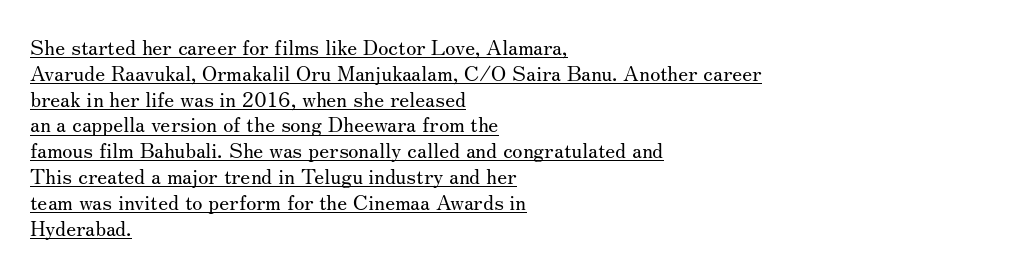
Nope, not italic — everything's standing straight. Compared with a typical body face, this is equally light or lighter still. The line texture is even and compact thanks to regular tracking. The sample's only ornament is a line tracing under the words. A classic flush-left, rag-right setting is used for this passage.
